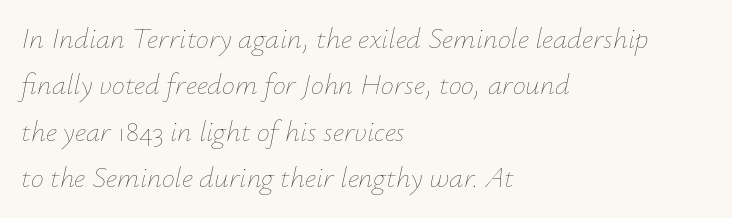
{"italic": "yes", "lean": "right", "slant_degrees": 12, "bold": "no", "weight": "thin", "width": "normal", "stroke_contrast": "low", "x_height": "small", "monospaced": "no", "underline": "no", "align": "left", "line_spacing": "normal", "line_spacing_ratio": 1.6, "letter_spacing": "normal", "letter_spacing_em": 0.0, "glyph_px": 29}
